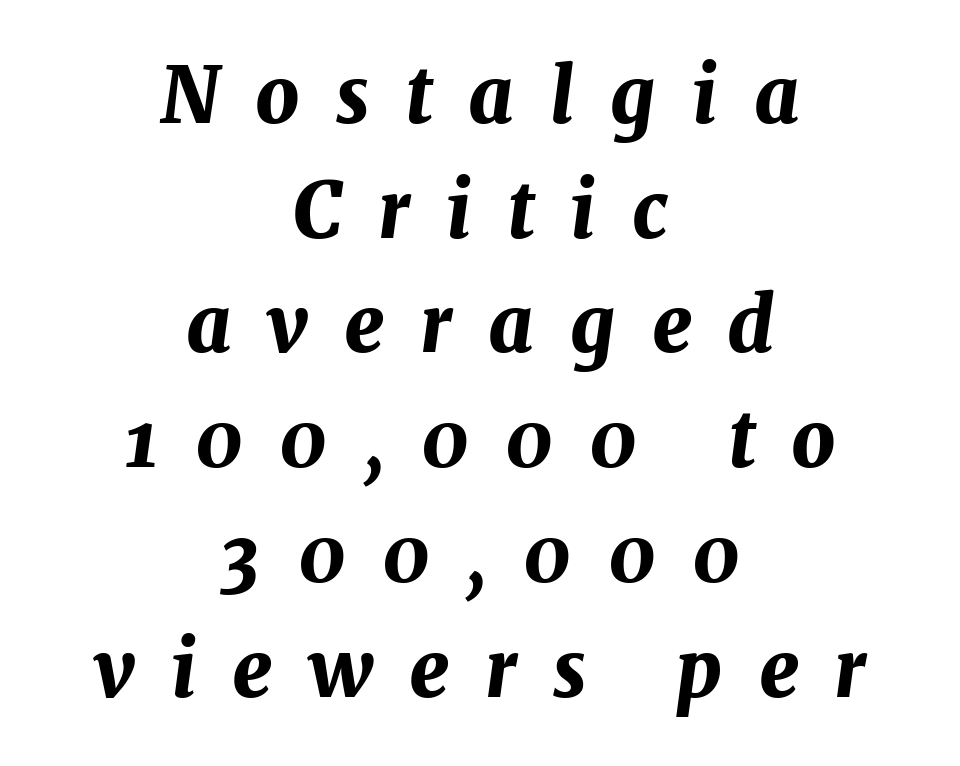
You'd pick this weight for a headline — it's a proper bold. If you drew a line through each stem, it would be angled. The passage shown is not underscored anywhere. Short note: letters widely spaced. Character widths vary here, with narrow letters taking less room than wide ones. If you measured baseline to baseline, you'd find a middling distance.
